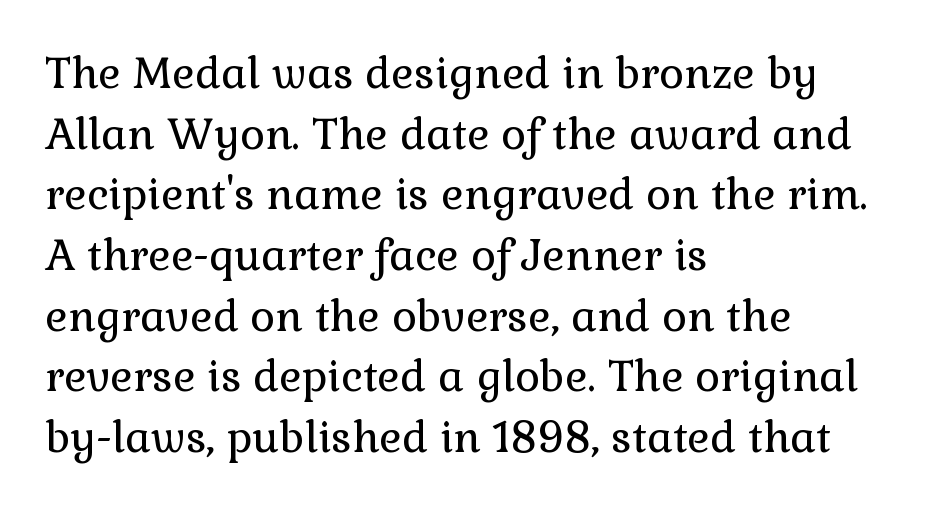
The image shows 43 px regular-weight serif type, upright; set left-aligned, normal line spacing (1.41x), normal letter spacing, not underlined; a medium x-height.
